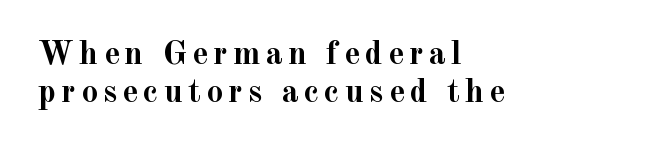
The paragraph shown leans on its left margin. The specimen reads as upright at a glance. A typesetter would call this proportional, since set widths differ per character. Quick note: underline off. Stroke thickness is high; the sample reads as a true bold. Small tapered or slab feet sit at the stroke ends, so this counts as serif.
